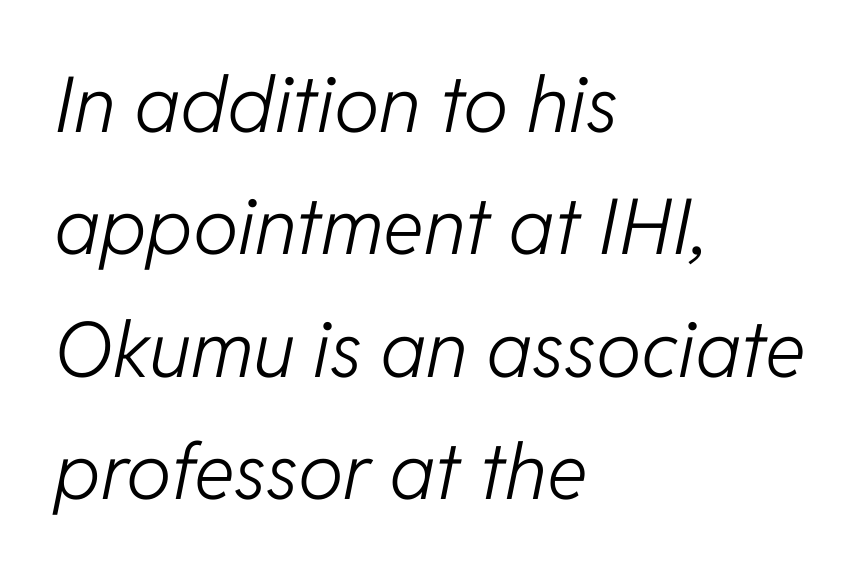
{"italic": "yes", "lean": "right", "slant_degrees": 11, "bold": "no", "weight": "light", "width": "normal", "stroke_contrast": "low", "x_height": "medium", "monospaced": "no", "underline": "no", "align": "left", "line_spacing": "normal", "line_spacing_ratio": 1.59, "letter_spacing": "normal", "letter_spacing_em": 0.0, "glyph_px": 77}
